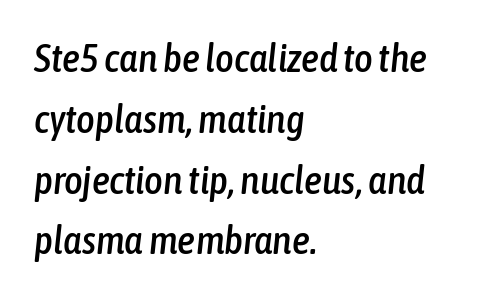
{"italic": "yes", "lean": "right", "slant_degrees": 6, "width": "condensed", "stroke_contrast": "low", "x_height": "medium", "monospaced": "no", "underline": "no", "align": "left", "line_spacing": "normal", "line_spacing_ratio": 1.52, "letter_spacing": "normal", "letter_spacing_em": 0.0, "glyph_px": 40}
